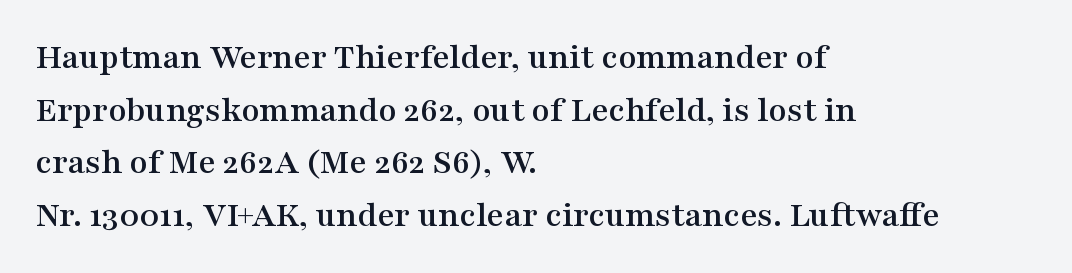
Q: Is the text italic (slanted)? A: No, it is upright.
Q: Is the typeface a serif or a sans-serif typeface? A: Serif.
Q: Is the text underlined? A: No.
Q: How is the paragraph aligned? A: Left-aligned.
Q: Is the spacing between letters normal or unusually wide? A: Normal.
Q: Is the spacing between lines tight, normal or loose? A: Normal.
Q: Width (condensed, normal, or wide)? A: Wide.
Q: Stroke contrast? A: Medium.
Q: x-height? A: Medium.
Q: Monospaced? A: No.
